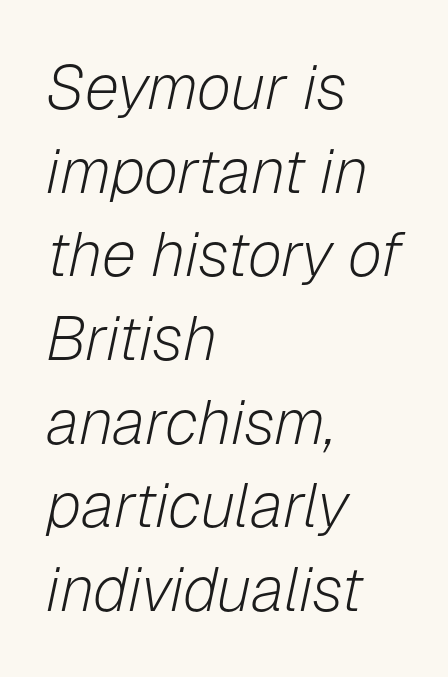
Q: Is the text bold? A: No.
Q: Is the text italic (slanted)? A: Yes, it leans right by about 12 degrees.
Q: Is the text underlined? A: No.
Q: How is the paragraph aligned? A: Left-aligned.
Q: Is the spacing between letters normal or unusually wide? A: Normal.
Q: Is the spacing between lines tight, normal or loose? A: Normal.
Q: Width (condensed, normal, or wide)? A: Normal.
Q: Stroke contrast? A: Low.
Q: x-height? A: Medium.
Q: Monospaced? A: No.
